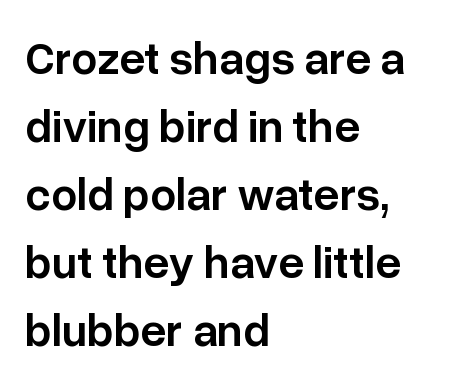
The image shows 46 px semibold sans-serif type, upright; set left-aligned, normal line spacing (1.48x), normal letter spacing, not underlined; low stroke contrast and a medium x-height.
